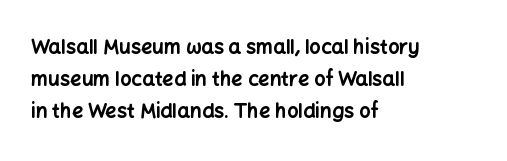
Q: Is the text bold? A: Yes.
Q: Is the text italic (slanted)? A: No, it is upright.
Q: Is the text underlined? A: No.
Q: How is the paragraph aligned? A: Left-aligned.
Q: Is the spacing between letters normal or unusually wide? A: Normal.
Q: Is the spacing between lines tight, normal or loose? A: Normal.
